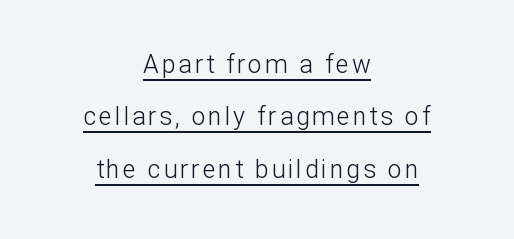
{"italic": "no", "bold": "no", "underline": "yes", "align": "center", "line_spacing": "loose", "line_spacing_ratio": 2.1, "glyph_px": 25}
